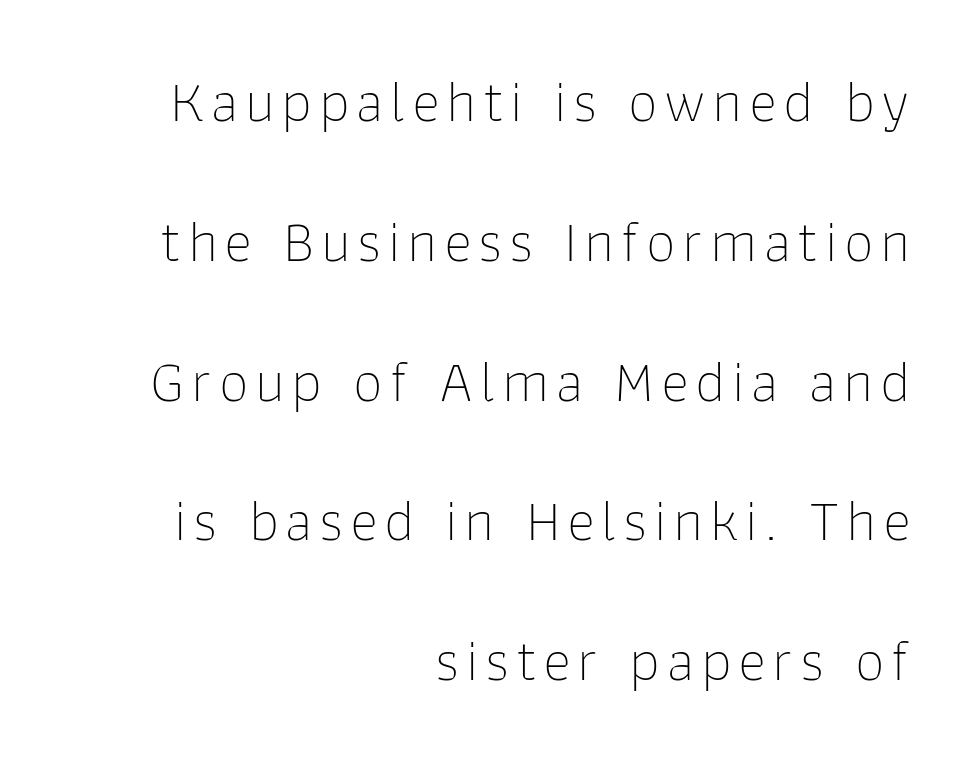
Q: Is the text bold? A: No.
Q: Is the text italic (slanted)? A: No, it is upright.
Q: Is the typeface a serif or a sans-serif typeface? A: Sans-serif.
Q: Is the text underlined? A: No.
Q: How is the paragraph aligned? A: Right-aligned.
Q: Is the spacing between lines tight, normal or loose? A: Loose.
Q: Width (condensed, normal, or wide)? A: Normal.
Q: Stroke contrast? A: Low.
Q: x-height? A: Medium.
Q: Monospaced? A: No.
